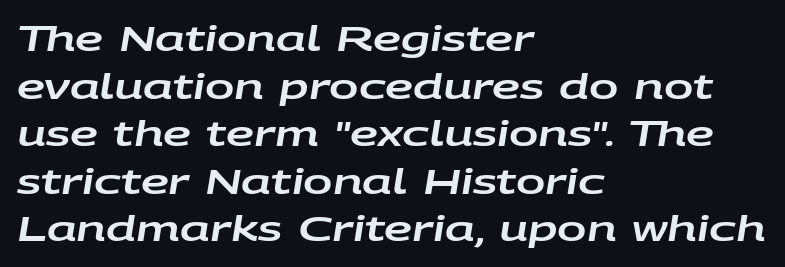
{"italic": "yes", "lean": "right", "slant_degrees": 9, "width": "wide", "stroke_contrast": "low", "x_height": "large", "monospaced": "no", "underline": "no", "align": "left", "line_spacing": "normal", "line_spacing_ratio": 1.36, "letter_spacing": "normal", "letter_spacing_em": 0.0, "glyph_px": 35}
